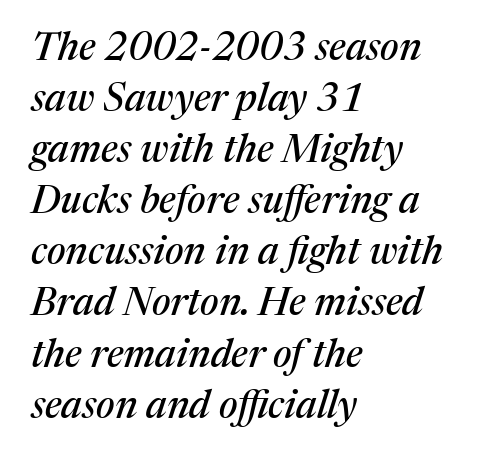
{"serif": "yes", "italic": "yes", "lean": "right", "slant_degrees": 17, "width": "normal", "stroke_contrast": "medium", "x_height": "medium", "monospaced": "no", "underline": "no", "align": "left", "line_spacing": "normal", "line_spacing_ratio": 1.31, "letter_spacing": "normal", "letter_spacing_em": 0.0, "glyph_px": 39}
